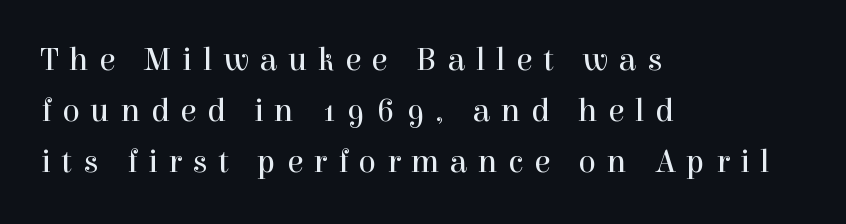
Q: Is the text bold? A: No.
Q: Is the text italic (slanted)? A: No, it is upright.
Q: Is the typeface a serif or a sans-serif typeface? A: Serif.
Q: Is the text underlined? A: No.
Q: How is the paragraph aligned? A: Left-aligned.
Q: Is the spacing between letters normal or unusually wide? A: Unusually wide.
Q: Is the spacing between lines tight, normal or loose? A: Normal.
Q: Width (condensed, normal, or wide)? A: Normal.
Q: x-height? A: Medium.
Q: Monospaced? A: No.
